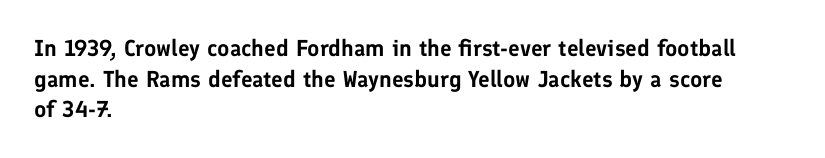
{"italic": "no", "underline": "no", "align": "left", "line_spacing": "normal", "line_spacing_ratio": 1.33, "letter_spacing": "normal", "letter_spacing_em": 0.0, "glyph_px": 23}
